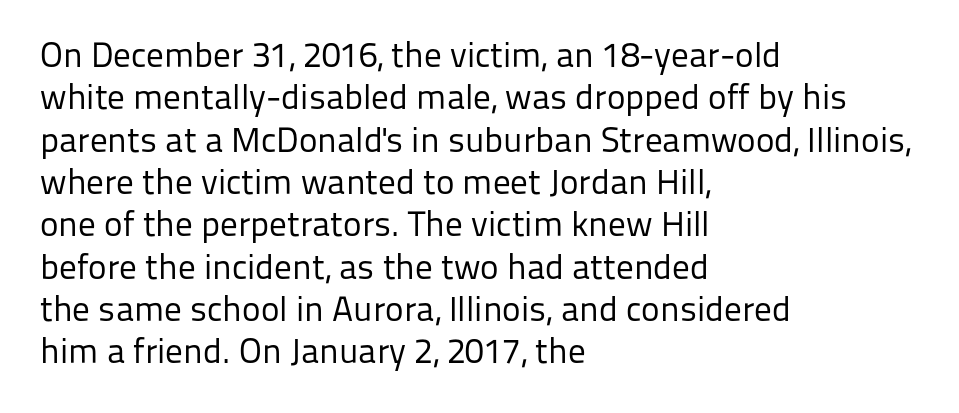
Q: Is the text bold? A: No.
Q: Is the text italic (slanted)? A: No, it is upright.
Q: Is the typeface a serif or a sans-serif typeface? A: Sans-serif.
Q: Is the text underlined? A: No.
Q: How is the paragraph aligned? A: Left-aligned.
Q: Is the spacing between letters normal or unusually wide? A: Normal.
Q: Width (condensed, normal, or wide)? A: Normal.
Q: Stroke contrast? A: Low.
Q: x-height? A: Medium.
Q: Monospaced? A: No.
